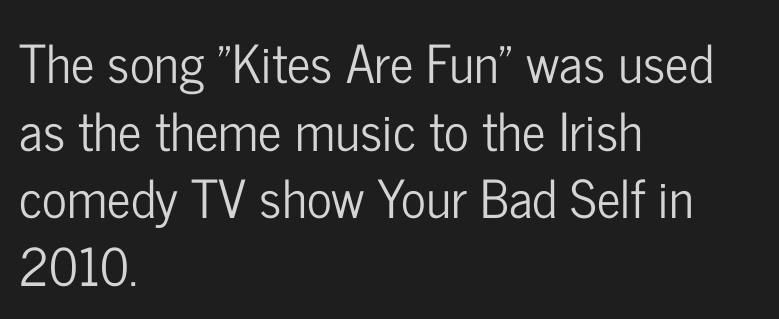
{"serif": "no", "italic": "no", "width": "condensed", "stroke_contrast": "low", "x_height": "medium", "monospaced": "no", "underline": "no", "align": "left", "line_spacing": "normal", "line_spacing_ratio": 1.3, "letter_spacing": "normal", "letter_spacing_em": 0.0, "glyph_px": 52}
